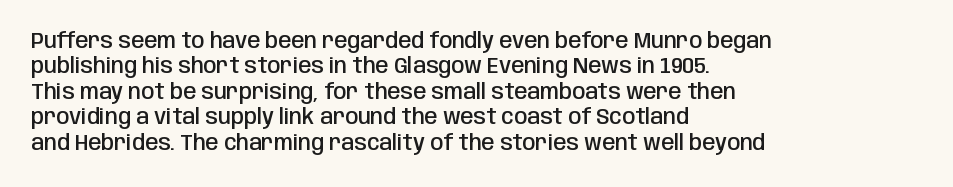
Q: Is the text bold? A: Semi-bold.
Q: Is the text italic (slanted)? A: No, it is upright.
Q: Is the text underlined? A: No.
Q: How is the paragraph aligned? A: Left-aligned.
Q: Is the spacing between letters normal or unusually wide? A: Normal.
